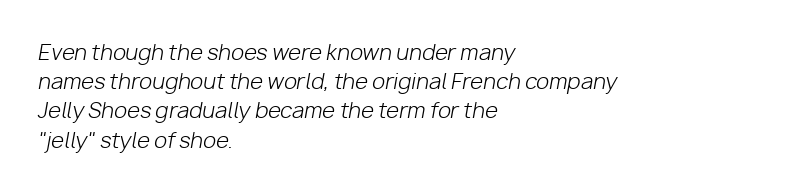
{"italic": "yes", "lean": "right", "slant_degrees": 10, "bold": "no", "underline": "no", "align": "left", "line_spacing": "normal", "line_spacing_ratio": 1.39, "letter_spacing": "normal", "letter_spacing_em": 0.0, "glyph_px": 21}
